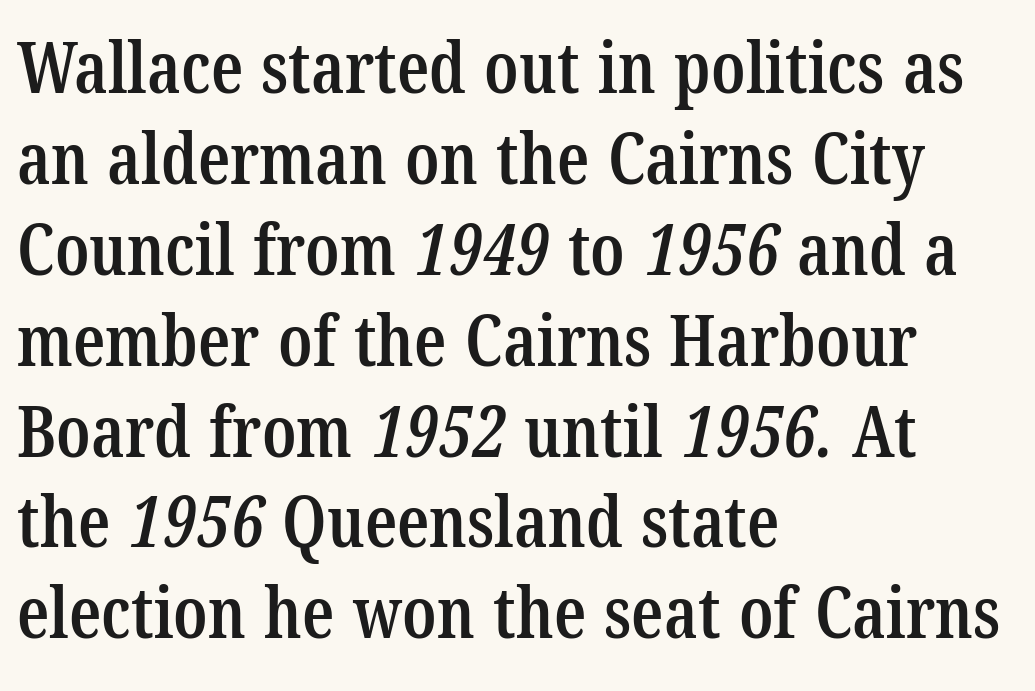
Q: Is the text bold? A: Semi-bold.
Q: Is the typeface a serif or a sans-serif typeface? A: Serif.
Q: Is the text underlined? A: No.
Q: How is the paragraph aligned? A: Left-aligned.
Q: Is the spacing between letters normal or unusually wide? A: Normal.
Q: Is the spacing between lines tight, normal or loose? A: Normal.
Q: Width (condensed, normal, or wide)? A: Condensed.
Q: Stroke contrast? A: Low.
Q: x-height? A: Medium.
Q: Monospaced? A: No.
